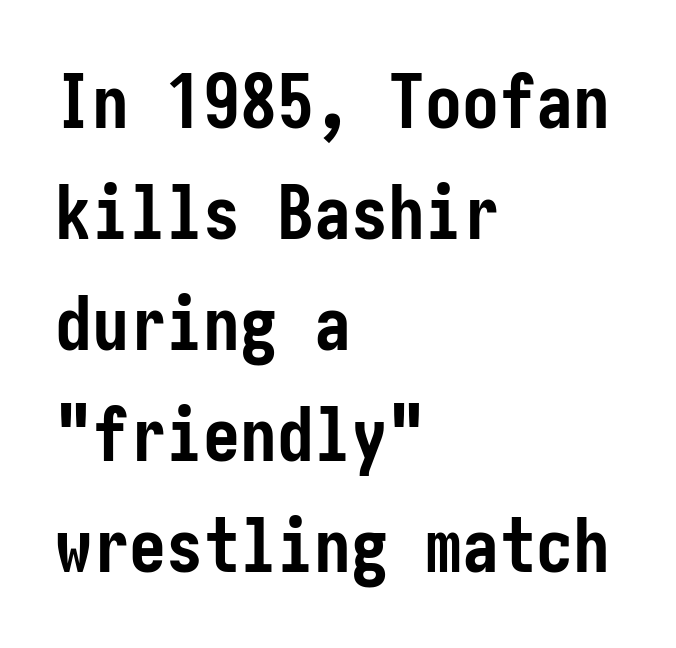
{"serif": "no", "italic": "no", "bold": "yes", "weight": "semibold", "width": "condensed", "stroke_contrast": "low", "x_height": "medium", "underline": "no", "align": "left", "line_spacing": "normal", "line_spacing_ratio": 1.5, "letter_spacing": "normal", "letter_spacing_em": 0.0, "glyph_px": 74}
